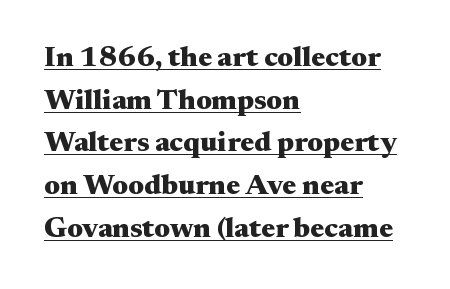
Q: Is the text bold? A: Yes.
Q: Is the text italic (slanted)? A: No, it is upright.
Q: Is the typeface a serif or a sans-serif typeface? A: Serif.
Q: Is the text underlined? A: Yes.
Q: How is the paragraph aligned? A: Left-aligned.
Q: Is the spacing between letters normal or unusually wide? A: Normal.
Q: Is the spacing between lines tight, normal or loose? A: Normal.
Q: Width (condensed, normal, or wide)? A: Wide.
Q: Stroke contrast? A: Medium.
Q: x-height? A: Small.
Q: Monospaced? A: No.
